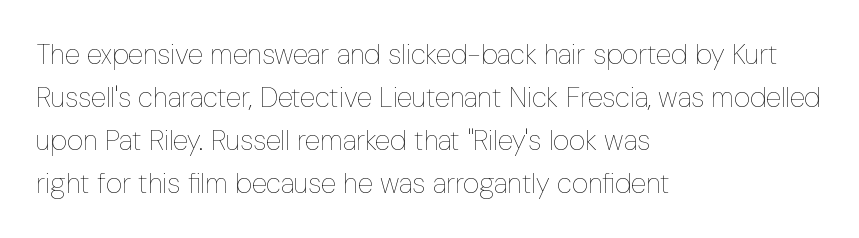
Notice how descenders clear the ascenders below comfortably — that's standard leading. The setting favours the left margin, as ordinary paragraphs usually do. A typesetter would call this zero additional tracking. The face looks like a standard text weight, possibly lighter.
